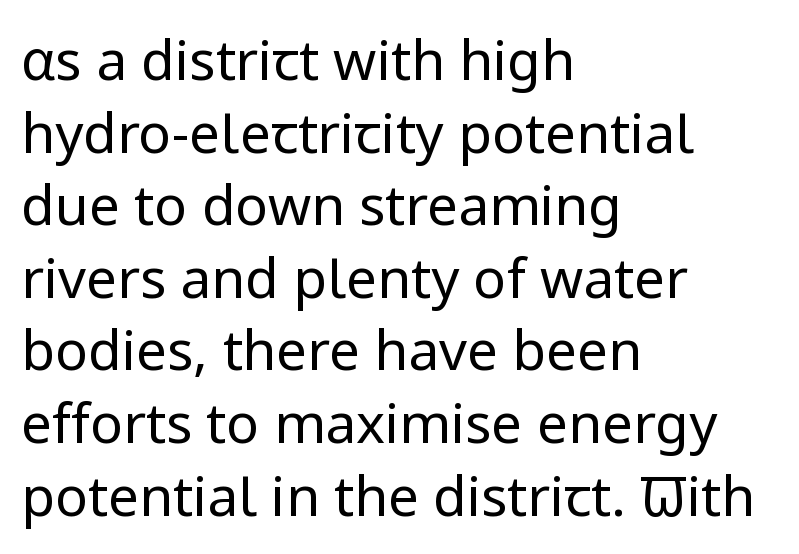
{"serif": "no", "italic": "no", "bold": "no", "weight": "regular", "width": "normal", "stroke_contrast": "low", "x_height": "medium", "monospaced": "no", "underline": "no", "align": "left", "line_spacing": "normal", "line_spacing_ratio": 1.32, "letter_spacing": "normal", "letter_spacing_em": 0.0, "glyph_px": 55}
